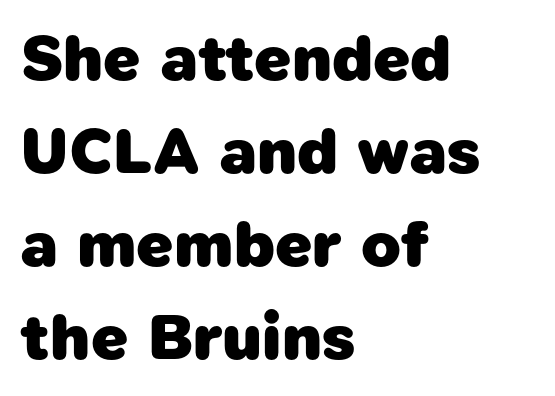
The image shows 65 px heavy sans-serif type; set left-aligned, normal line spacing (1.43x), normal letter spacing, not underlined; low stroke contrast and a medium x-height.
